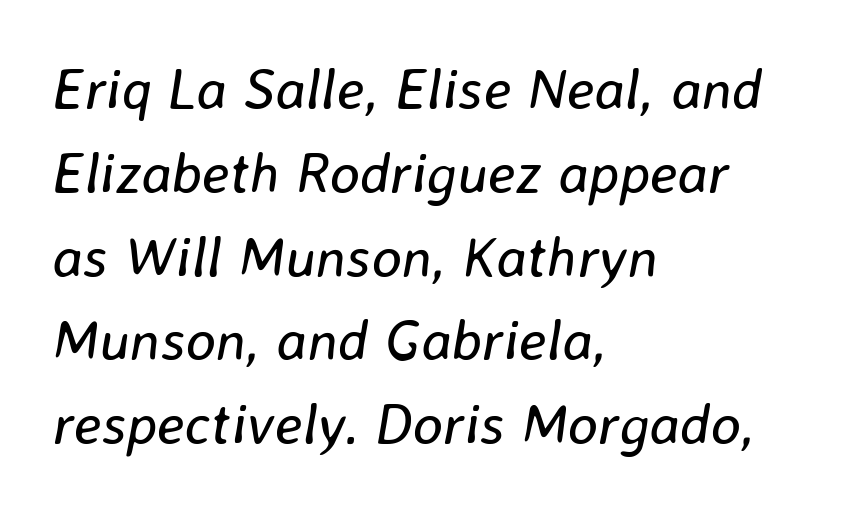
{"italic": "yes", "lean": "right", "slant_degrees": 8, "bold": "no", "weight": "regular", "width": "normal", "stroke_contrast": "low", "x_height": "medium", "monospaced": "no", "underline": "no", "align": "left", "line_spacing": "normal", "line_spacing_ratio": 1.47, "letter_spacing": "normal", "letter_spacing_em": 0.0, "glyph_px": 57}
